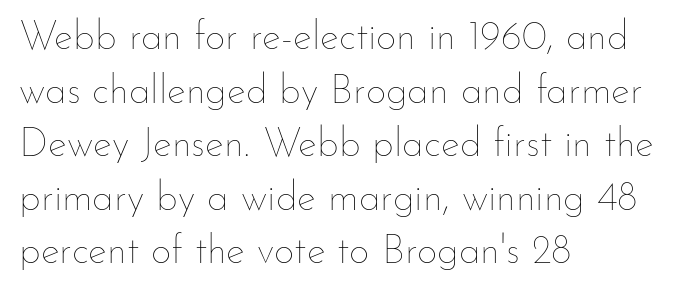
The image shows 40 px thin type, upright; set left-aligned, normal line spacing (1.34x), normal letter spacing, not underlined; low stroke contrast and a small x-height.
